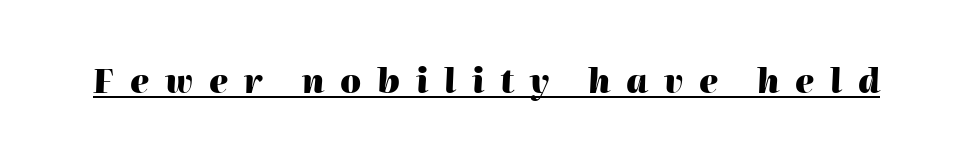
The image shows 33 px heavy type, italic (leaning right); set unusually wide letter spacing (+0.48 em), underlined; high stroke contrast and a medium x-height.
